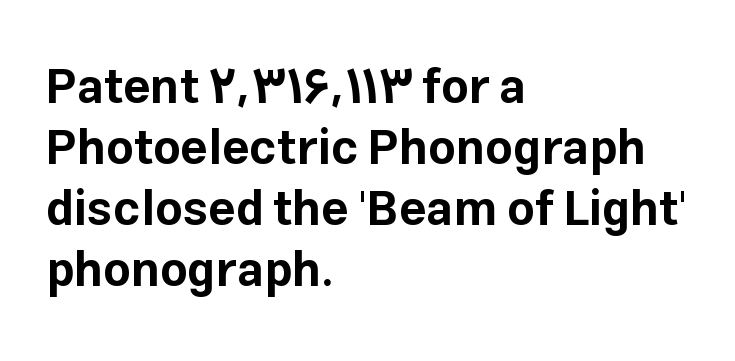
{"serif": "no", "italic": "no", "bold": "yes", "weight": "bold", "width": "normal", "stroke_contrast": "low", "x_height": "medium", "monospaced": "no", "underline": "no", "align": "left", "line_spacing": "normal", "line_spacing_ratio": 1.27, "letter_spacing": "normal", "letter_spacing_em": 0.0, "glyph_px": 48}
